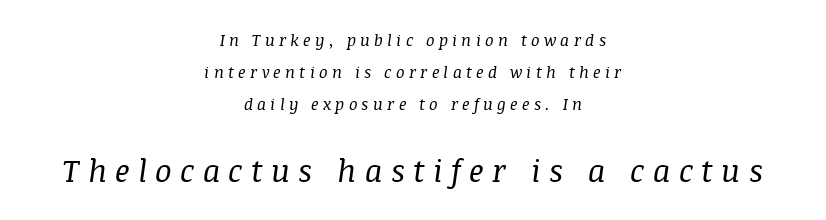
{"serif": "yes", "italic": "yes", "lean": "right", "slant_degrees": 8, "bold": "no", "weight": "regular", "width": "normal", "stroke_contrast": "medium", "x_height": "large", "monospaced": "no", "underline": "no", "align": "center", "line_spacing": "loose", "line_spacing_ratio": 1.99, "letter_spacing": "wide", "letter_spacing_em": 0.27, "larger_block": "second", "size_ratio": 1.94, "glyph_px": 31}
